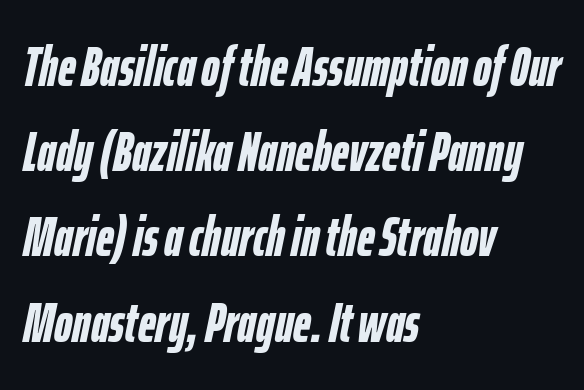
{"italic": "yes", "lean": "right", "slant_degrees": 12, "bold": "yes", "weight": "semibold", "width": "condensed", "stroke_contrast": "low", "x_height": "medium", "monospaced": "no", "underline": "no", "align": "left", "line_spacing": "normal", "line_spacing_ratio": 1.55, "letter_spacing": "normal", "letter_spacing_em": 0.0, "glyph_px": 55}
